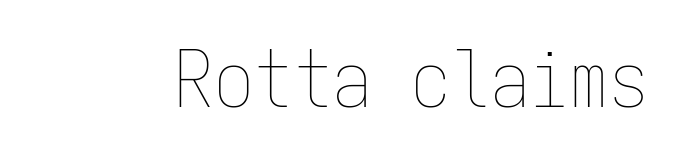
The image shows 79 px thin, condensed type, upright, monospaced; set normal letter spacing, not underlined; low stroke contrast and a medium x-height.
